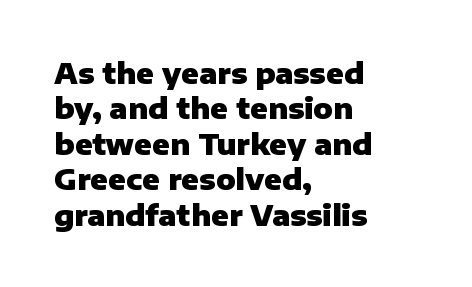
The image shows 29 px heavy sans-serif type, upright; set left-aligned, line spacing 1.22x, normal letter spacing, not underlined; low stroke contrast and a medium x-height.
